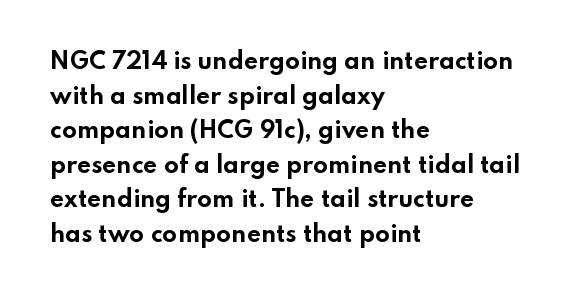
Q: Is the text bold? A: Yes.
Q: Is the text italic (slanted)? A: No, it is upright.
Q: Is the text underlined? A: No.
Q: How is the paragraph aligned? A: Left-aligned.
Q: Is the spacing between letters normal or unusually wide? A: Normal.
Q: Is the spacing between lines tight, normal or loose? A: Normal.
